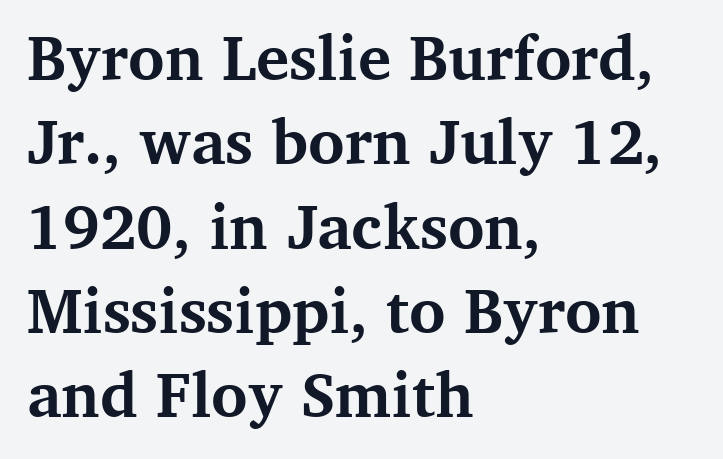
Q: Is the text bold? A: Yes.
Q: Is the text italic (slanted)? A: No, it is upright.
Q: Is the typeface a serif or a sans-serif typeface? A: Serif.
Q: Is the text underlined? A: No.
Q: How is the paragraph aligned? A: Left-aligned.
Q: Is the spacing between letters normal or unusually wide? A: Normal.
Q: Is the spacing between lines tight, normal or loose? A: Normal.
Q: Width (condensed, normal, or wide)? A: Normal.
Q: Stroke contrast? A: Medium.
Q: x-height? A: Medium.
Q: Monospaced? A: No.
